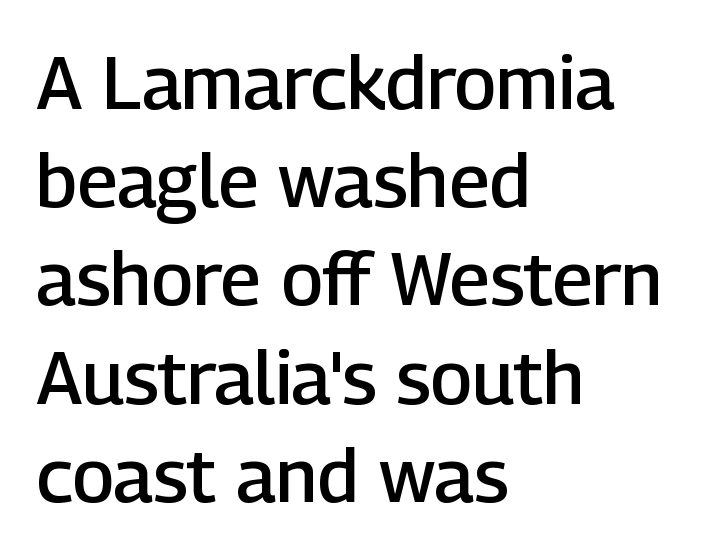
The image shows 75 px semibold sans-serif type, upright; set left-aligned, normal line spacing (1.31x), normal letter spacing, not underlined; low stroke contrast and a medium x-height.
